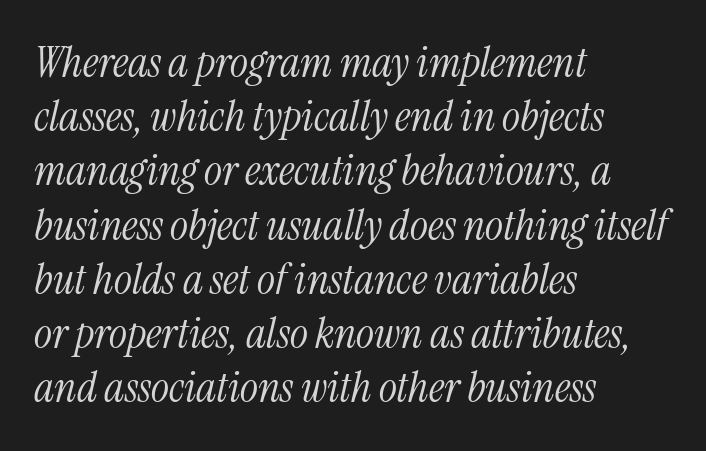
{"serif": "yes", "italic": "yes", "lean": "right", "slant_degrees": 13, "bold": "no", "weight": "light", "width": "condensed", "stroke_contrast": "medium", "x_height": "medium", "monospaced": "no", "underline": "no", "align": "left", "line_spacing": "normal", "line_spacing_ratio": 1.26, "letter_spacing": "normal", "letter_spacing_em": 0.0, "glyph_px": 43}
